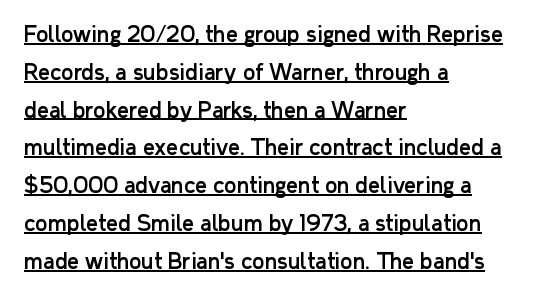
Q: Is the text italic (slanted)? A: No, it is upright.
Q: Is the text underlined? A: Yes.
Q: How is the paragraph aligned? A: Left-aligned.
Q: Is the spacing between letters normal or unusually wide? A: Normal.
